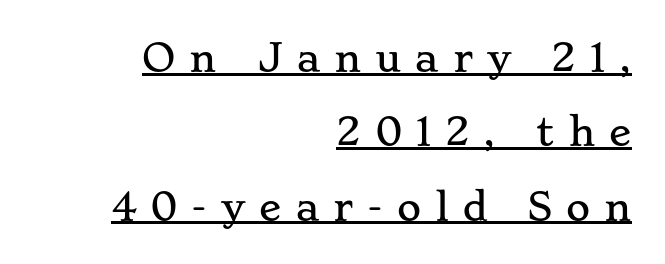
Q: Is the text italic (slanted)? A: No, it is upright.
Q: Is the typeface a serif or a sans-serif typeface? A: Serif.
Q: Is the text underlined? A: Yes.
Q: How is the paragraph aligned? A: Right-aligned.
Q: Is the spacing between letters normal or unusually wide? A: Unusually wide.
Q: Is the spacing between lines tight, normal or loose? A: Loose.
Q: Width (condensed, normal, or wide)? A: Wide.
Q: Stroke contrast? A: Low.
Q: x-height? A: Small.
Q: Monospaced? A: No.
